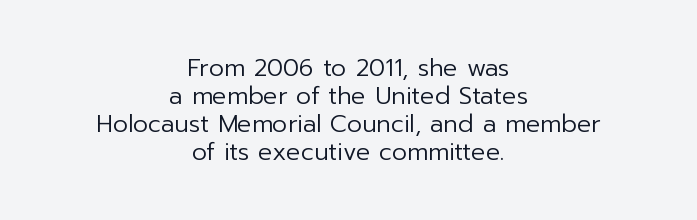
{"italic": "no", "bold": "no", "underline": "no", "align": "center", "line_spacing_ratio": 1.16, "letter_spacing": "normal", "letter_spacing_em": 0.0, "glyph_px": 24}
